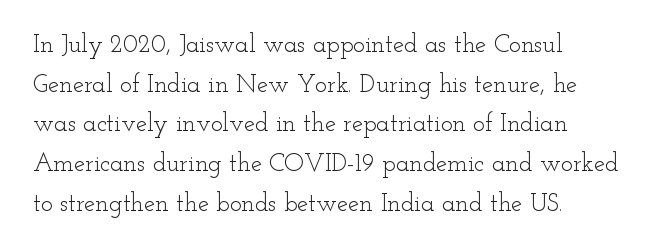
The image shows 25 px text type, upright; set normal line spacing (1.59x), normal letter spacing, not underlined.
